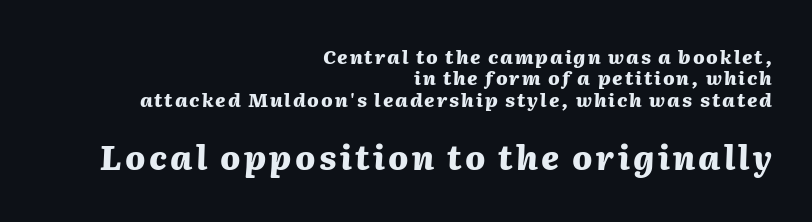
Notice how the stems are inclined rather than vertical — that's the hallmark of italics. The letters in the lower block stand taller than those in the block above. Unmarked baselines from the first word to the last. Which margin do the lines hug? The right one — the left edge is uneven. Thick stems and heavy bowls — unmistakably bold. The passage shown is typed in a proportional face where columns would drift.
